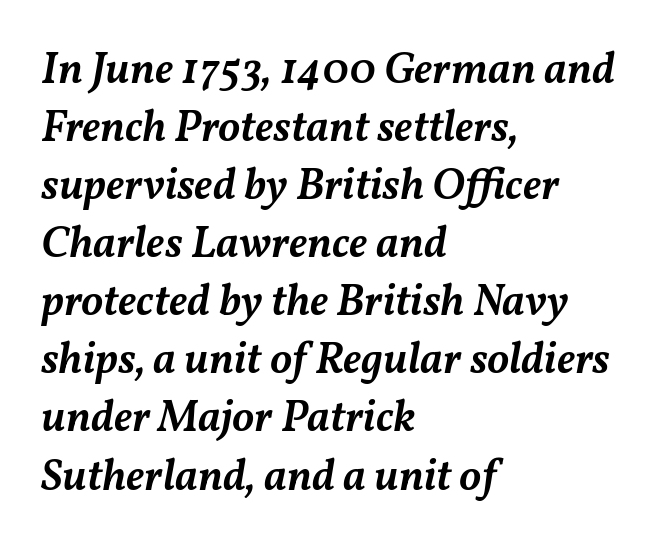
{"italic": "yes", "lean": "right", "slant_degrees": 11, "bold": "semi", "weight": "semibold", "width": "normal", "stroke_contrast": "medium", "x_height": "medium", "monospaced": "no", "underline": "no", "align": "left", "line_spacing": "normal", "line_spacing_ratio": 1.32, "letter_spacing": "normal", "letter_spacing_em": 0.0, "glyph_px": 44}
